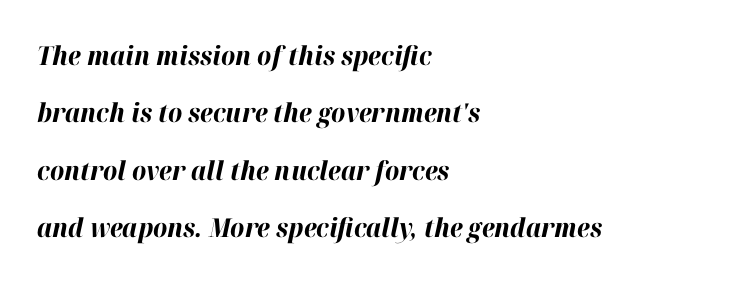
Q: Is the text bold? A: Yes.
Q: Is the text italic (slanted)? A: Yes, it leans right by about 12 degrees.
Q: Is the text underlined? A: No.
Q: How is the paragraph aligned? A: Left-aligned.
Q: Is the spacing between letters normal or unusually wide? A: Normal.
Q: Is the spacing between lines tight, normal or loose? A: Loose.
